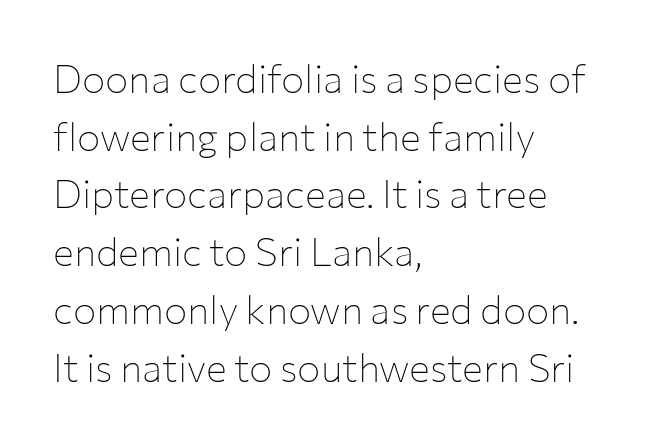
{"serif": "no", "italic": "no", "bold": "no", "weight": "thin", "width": "normal", "stroke_contrast": "low", "x_height": "medium", "monospaced": "no", "underline": "no", "align": "left", "line_spacing": "normal", "line_spacing_ratio": 1.48, "letter_spacing": "normal", "letter_spacing_em": 0.0, "glyph_px": 39}
